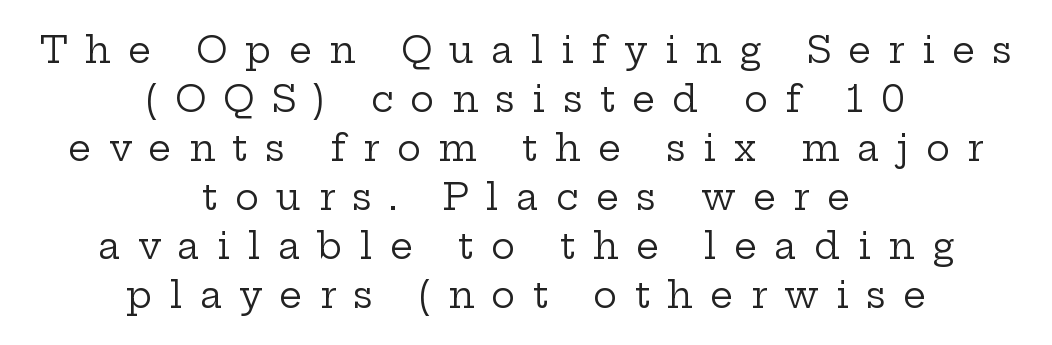
The image shows 36 px regular-weight, wide serif type, upright; set centered, normal line spacing (1.36x), unusually wide letter spacing (+0.48 em), not underlined; low stroke contrast and a medium x-height.
